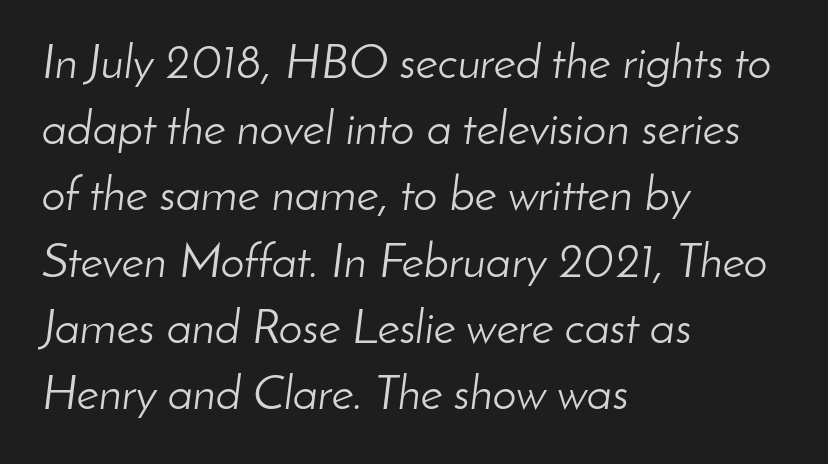
{"italic": "yes", "lean": "right", "slant_degrees": 8, "bold": "no", "weight": "light", "width": "normal", "stroke_contrast": "low", "x_height": "small", "monospaced": "no", "underline": "no", "align": "left", "line_spacing": "normal", "line_spacing_ratio": 1.38, "letter_spacing": "normal", "letter_spacing_em": 0.0, "glyph_px": 48}
